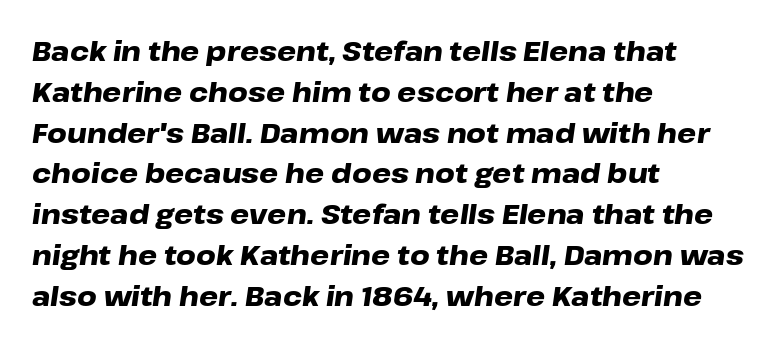
{"italic": "yes", "lean": "right", "slant_degrees": 8, "bold": "yes", "underline": "no", "align": "left", "line_spacing": "normal", "line_spacing_ratio": 1.51, "letter_spacing": "normal", "letter_spacing_em": 0.0, "glyph_px": 27}
